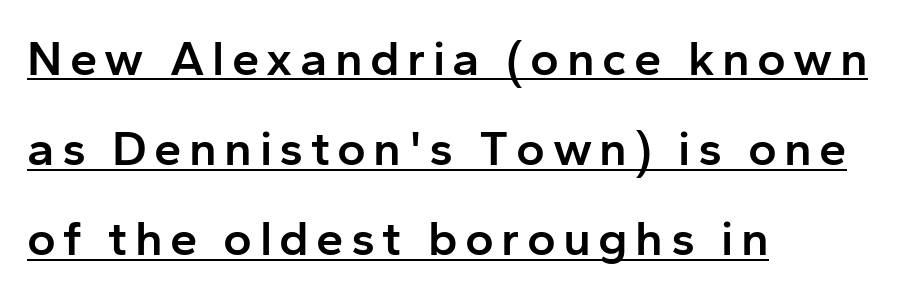
The image shows 49 px semibold sans-serif type, upright; set left-aligned, line spacing 1.84x, underlined; low stroke contrast and a medium x-height.
